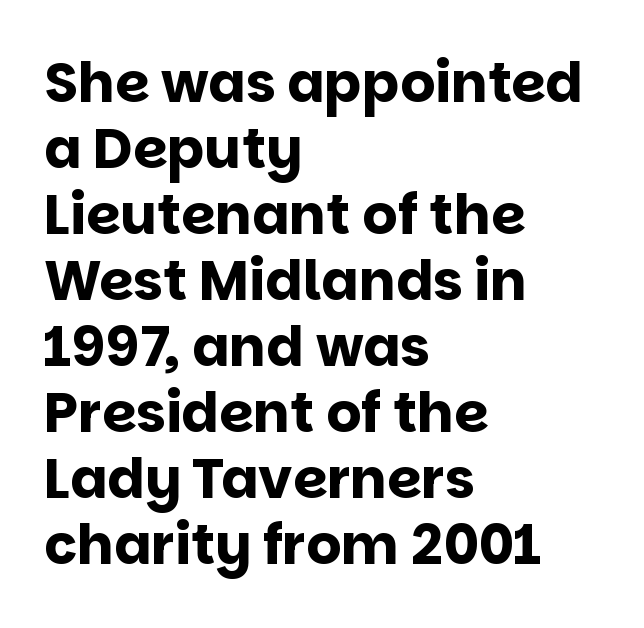
The image shows 55 px bold sans-serif type, upright; set left-aligned, line spacing 1.2x, normal letter spacing, not underlined; low stroke contrast and a large x-height.
